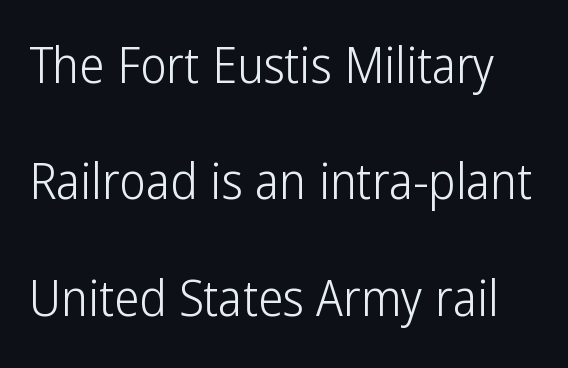
{"serif": "no", "italic": "no", "bold": "no", "weight": "light", "width": "condensed", "stroke_contrast": "low", "x_height": "medium", "monospaced": "no", "underline": "no", "line_spacing": "loose", "line_spacing_ratio": 2.33, "letter_spacing": "normal", "letter_spacing_em": 0.0, "glyph_px": 50}
